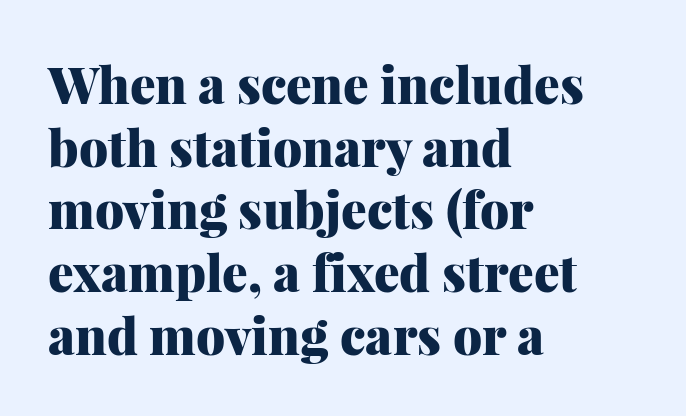
A student would call this left alignment; a typographer would say flush left, rag right. Looks like regular typesetting: each glyph gets only the width it needs. Observe the serifs anchoring each vertical stroke in this sample. In terms of weight, the rendering is a true, heavy bold. The gaps between neighbouring characters are ordinary and unremarkable. Upright lettering throughout.
